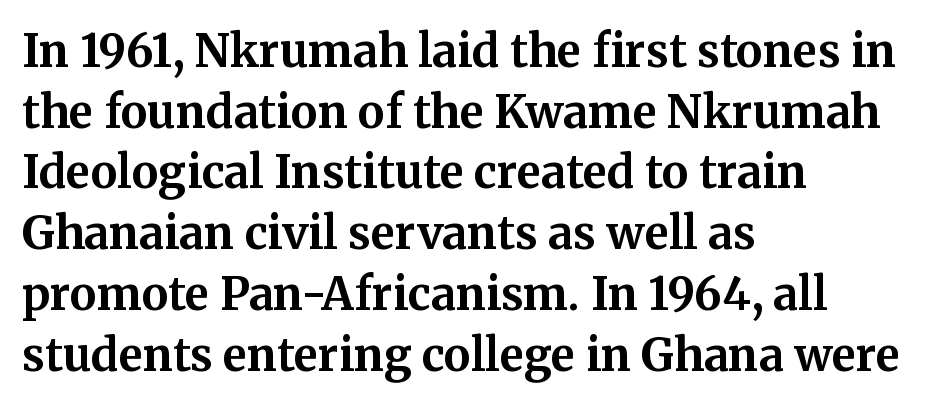
{"serif": "yes", "italic": "no", "bold": "yes", "weight": "bold", "width": "normal", "stroke_contrast": "medium", "x_height": "medium", "monospaced": "no", "underline": "no", "align": "left", "line_spacing": "normal", "line_spacing_ratio": 1.35, "letter_spacing": "normal", "letter_spacing_em": 0.0, "glyph_px": 45}
